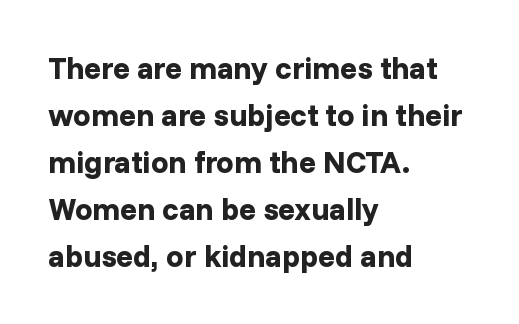
{"serif": "no", "italic": "no", "bold": "yes", "weight": "bold", "width": "normal", "stroke_contrast": "low", "x_height": "medium", "monospaced": "no", "underline": "no", "align": "left", "line_spacing": "normal", "line_spacing_ratio": 1.52, "letter_spacing": "normal", "letter_spacing_em": 0.0, "glyph_px": 31}
